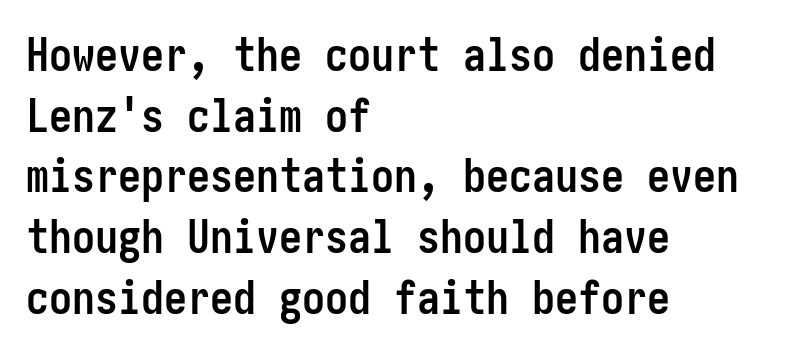
Q: Is the text bold? A: Yes.
Q: Is the text italic (slanted)? A: No, it is upright.
Q: Is the typeface a serif or a sans-serif typeface? A: Sans-serif.
Q: Is the text underlined? A: No.
Q: How is the paragraph aligned? A: Left-aligned.
Q: Is the spacing between letters normal or unusually wide? A: Normal.
Q: Is the spacing between lines tight, normal or loose? A: Normal.
Q: Width (condensed, normal, or wide)? A: Condensed.
Q: Stroke contrast? A: Low.
Q: x-height? A: Medium.
